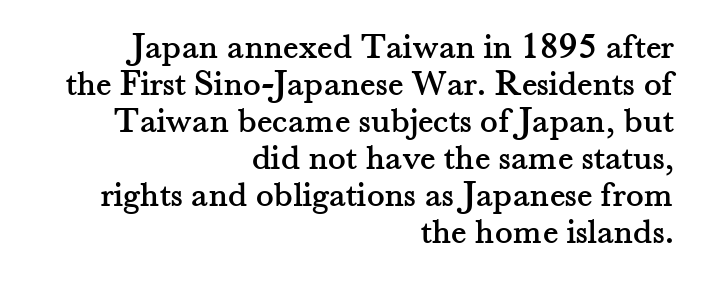
Q: Is the text italic (slanted)? A: No, it is upright.
Q: Is the typeface a serif or a sans-serif typeface? A: Serif.
Q: Is the text underlined? A: No.
Q: How is the paragraph aligned? A: Right-aligned.
Q: Is the spacing between letters normal or unusually wide? A: Normal.
Q: Is the spacing between lines tight, normal or loose? A: Tight.
Q: Width (condensed, normal, or wide)? A: Normal.
Q: Stroke contrast? A: Medium.
Q: x-height? A: Small.
Q: Monospaced? A: No.
